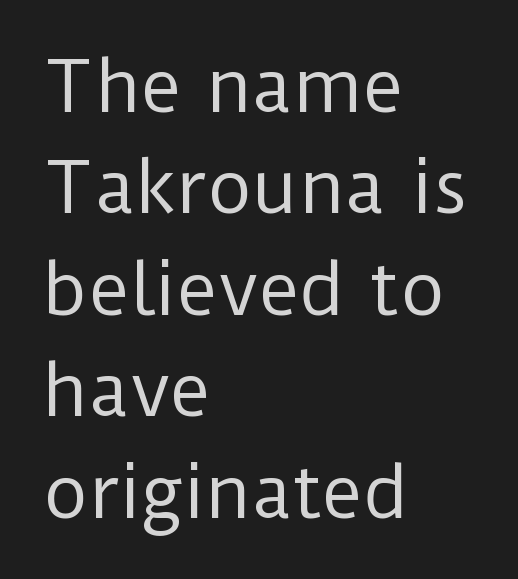
{"serif": "no", "italic": "no", "bold": "no", "weight": "regular", "width": "normal", "stroke_contrast": "low", "x_height": "medium", "monospaced": "no", "underline": "no", "align": "left", "line_spacing": "normal", "line_spacing_ratio": 1.45, "letter_spacing": "normal", "letter_spacing_em": 0.0, "glyph_px": 70}
